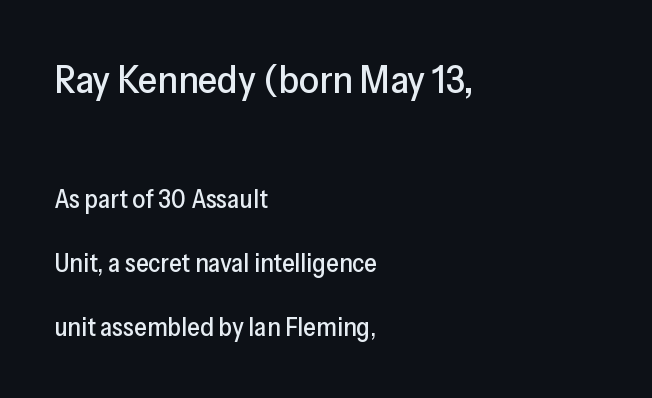
{"serif": "no", "italic": "no", "width": "normal", "stroke_contrast": "low", "x_height": "medium", "monospaced": "no", "underline": "no", "align": "left", "line_spacing": "loose", "line_spacing_ratio": 2.47, "letter_spacing": "normal", "letter_spacing_em": 0.0, "larger_block": "first", "size_ratio": 1.5, "glyph_px": 39}
